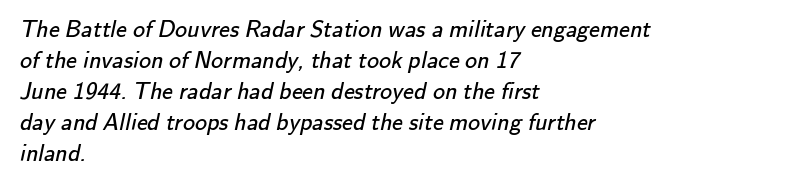
The image shows 24 px text type; set left-aligned, normal line spacing (1.29x), normal letter spacing, not underlined.
